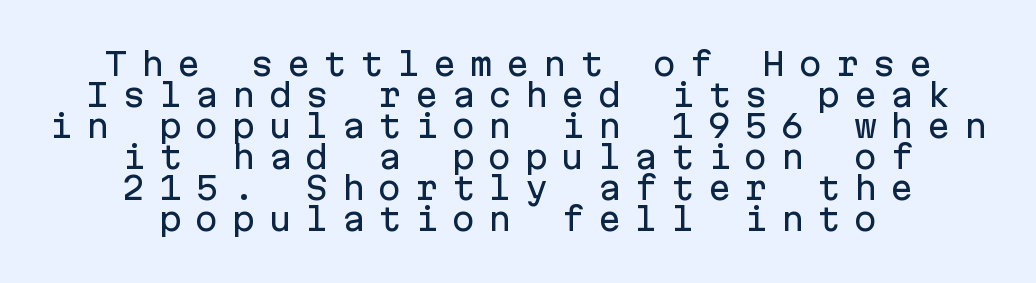
{"serif": "no", "italic": "no", "width": "normal", "stroke_contrast": "low", "x_height": "medium", "monospaced": "yes", "underline": "no", "align": "center", "line_spacing": "tight", "line_spacing_ratio": 1.0, "letter_spacing": "wide", "letter_spacing_em": 0.43, "glyph_px": 31}
